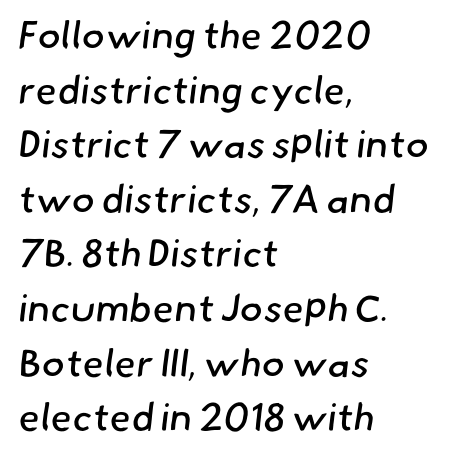
{"serif": "no", "bold": "no", "weight": "regular", "width": "normal", "stroke_contrast": "low", "x_height": "small", "monospaced": "no", "underline": "no", "align": "left", "line_spacing": "normal", "line_spacing_ratio": 1.4, "letter_spacing": "normal", "letter_spacing_em": 0.0, "glyph_px": 39}
